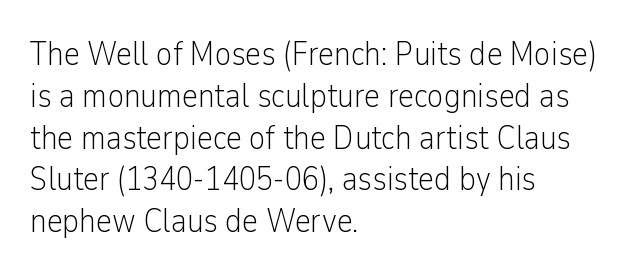
{"serif": "no", "italic": "no", "bold": "no", "weight": "light", "width": "condensed", "stroke_contrast": "low", "x_height": "medium", "monospaced": "no", "underline": "no", "align": "left", "line_spacing_ratio": 1.23, "letter_spacing": "normal", "letter_spacing_em": 0.0, "glyph_px": 34}
